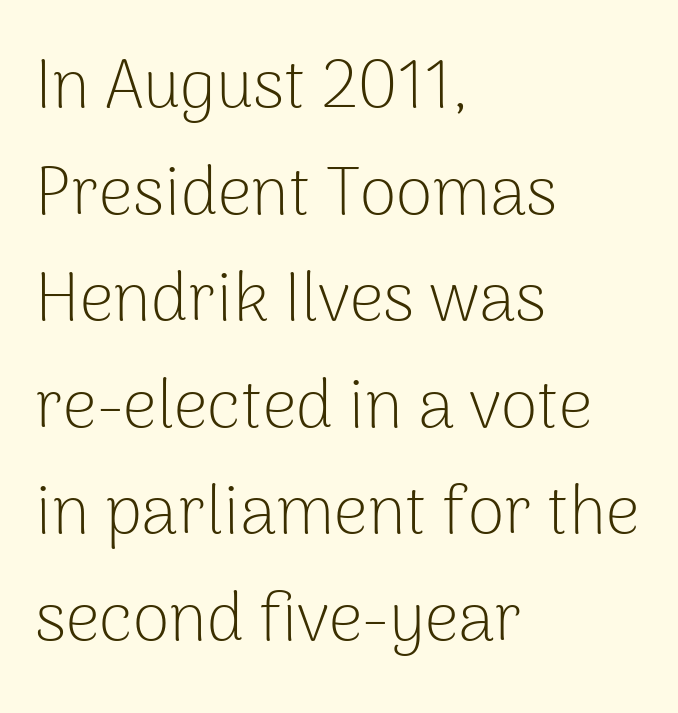
The image shows 67 px light sans-serif type, upright; set left-aligned, normal line spacing (1.59x), normal letter spacing, not underlined; low stroke contrast and a medium x-height.
